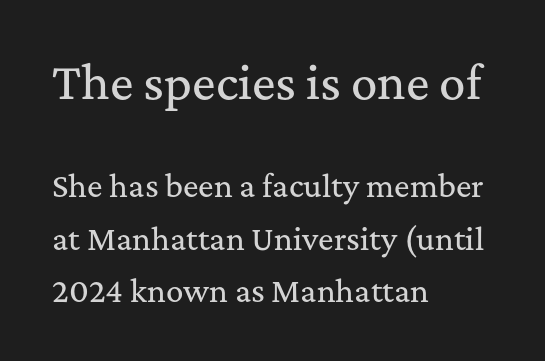
A typesetter would label this face a serif. Caption: standard tracking, unaltered. Compare the two chunks: the upper has the greater cap height. When letters stand straight like this, we call the style roman or upright. The compositor pushed each line to the left boundary.
